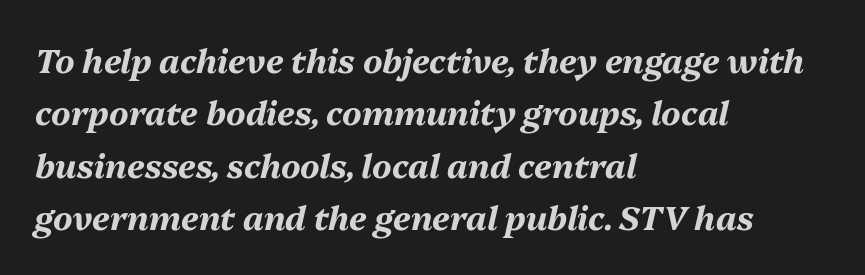
In terms of weight, the rendering is a true, heavy bold. The block of text has a typical density, with ordinary space between rows. Nobody touched the tracking dial on this one. Is the type slanted? Yes — the strokes lean at a clear angle. Left-aligned paragraph, ragged on the right. The rendering uses natural spacing where letterforms have individual widths.
